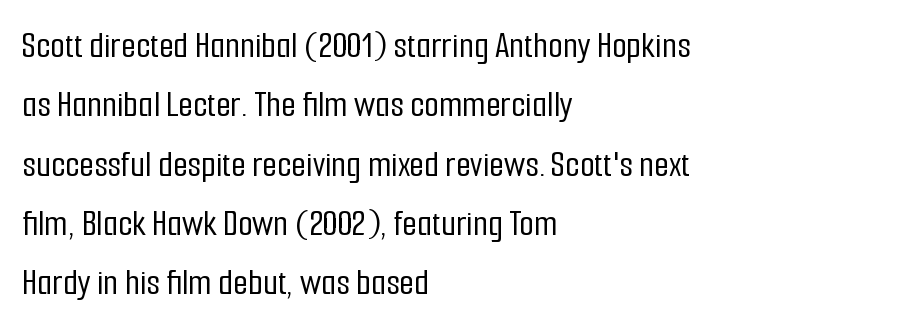
{"serif": "no", "italic": "no", "width": "condensed", "stroke_contrast": "low", "x_height": "medium", "monospaced": "no", "underline": "no", "align": "left", "line_spacing": "normal", "line_spacing_ratio": 1.56, "letter_spacing": "normal", "letter_spacing_em": 0.0, "glyph_px": 38}
